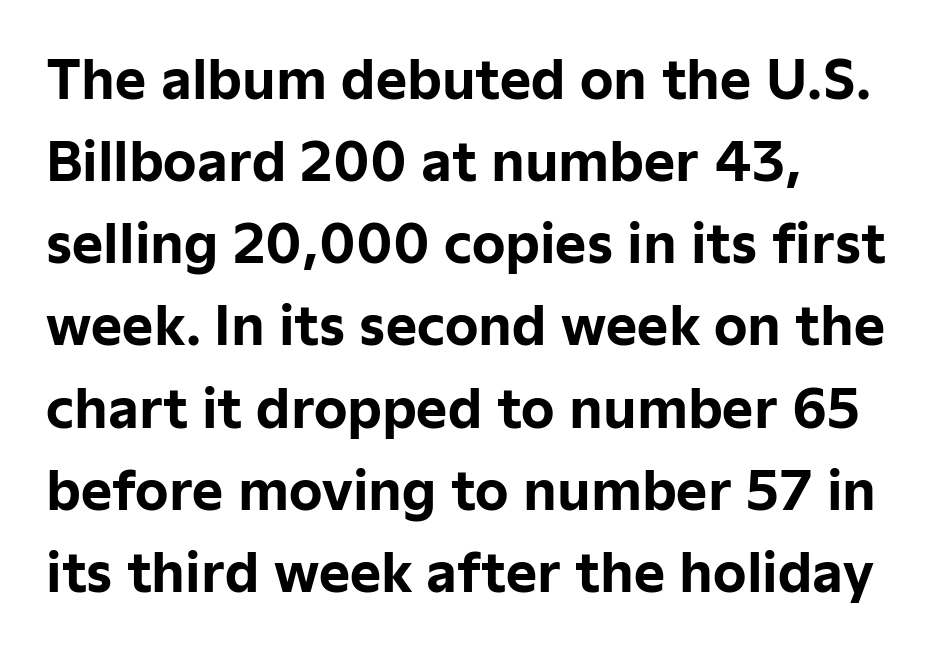
The image shows 53 px bold sans-serif type, upright; set left-aligned, normal line spacing (1.55x), normal letter spacing, not underlined; low stroke contrast and a medium x-height.
